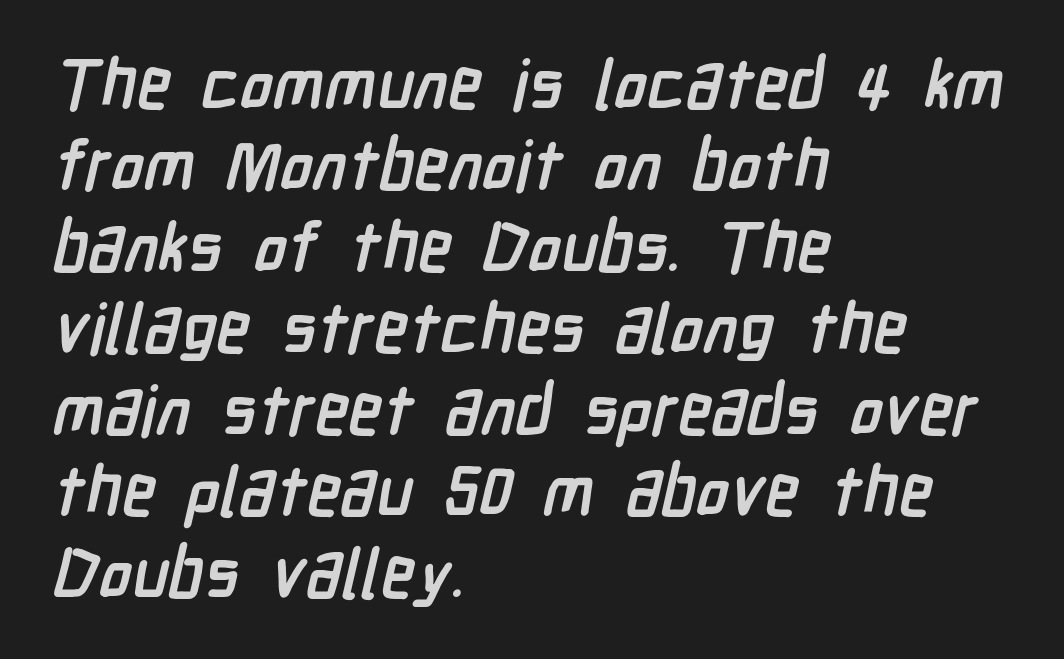
The image shows 69 px semibold, condensed sans-serif type; set left-aligned, line spacing 1.18x, normal letter spacing, not underlined; low stroke contrast and a medium x-height.
